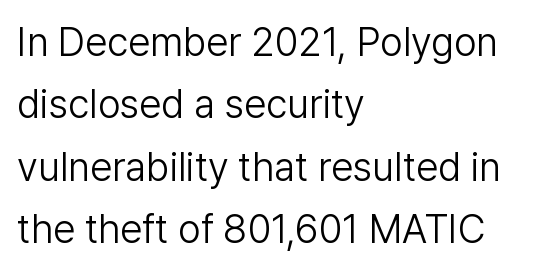
Q: Is the text bold? A: No.
Q: Is the text italic (slanted)? A: No, it is upright.
Q: Is the typeface a serif or a sans-serif typeface? A: Sans-serif.
Q: Is the text underlined? A: No.
Q: How is the paragraph aligned? A: Left-aligned.
Q: Is the spacing between letters normal or unusually wide? A: Normal.
Q: Is the spacing between lines tight, normal or loose? A: Normal.
Q: Width (condensed, normal, or wide)? A: Normal.
Q: Stroke contrast? A: Low.
Q: x-height? A: Medium.
Q: Monospaced? A: No.
